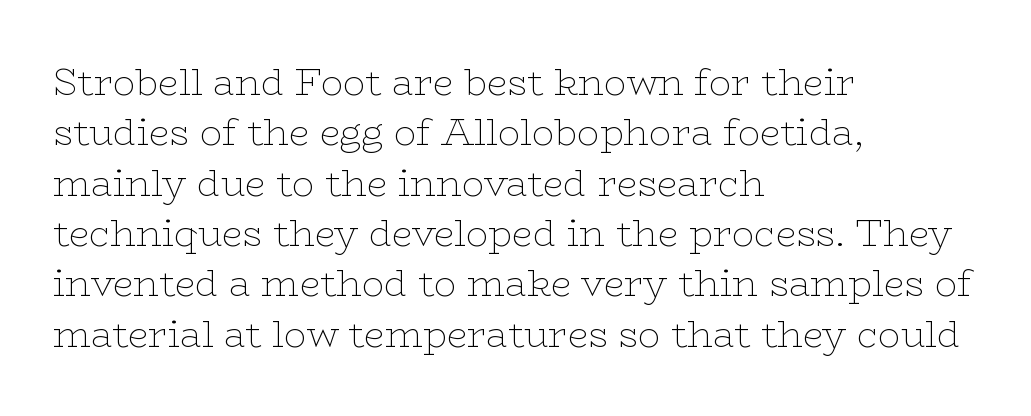
Glance below the letters and you will spot only blank space. Teacher's note: observe the even left margin — that is flush-left alignment. The face used here is rendered with its standard letterfit. Varying glyph widths throughout — classic text-font behaviour.
